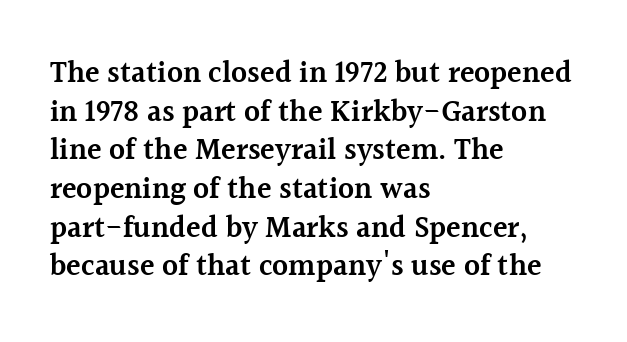
The image shows 30 px semibold serif type, upright; set left-aligned, normal line spacing (1.29x), normal letter spacing, not underlined; a medium x-height.
